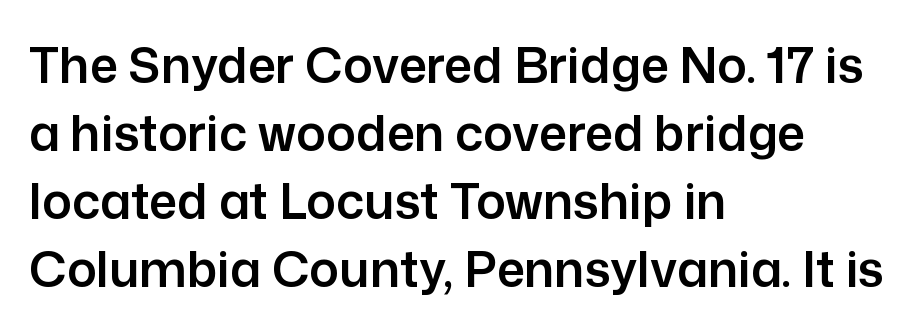
Which margin do the lines hug? The left one — the right edge is uneven. The face used here is proportionally spaced, like ordinary book or web type. You can tell from the bare stems that sans-serif type was used. Compared with typical body copy, the letter spacing here is the same.
